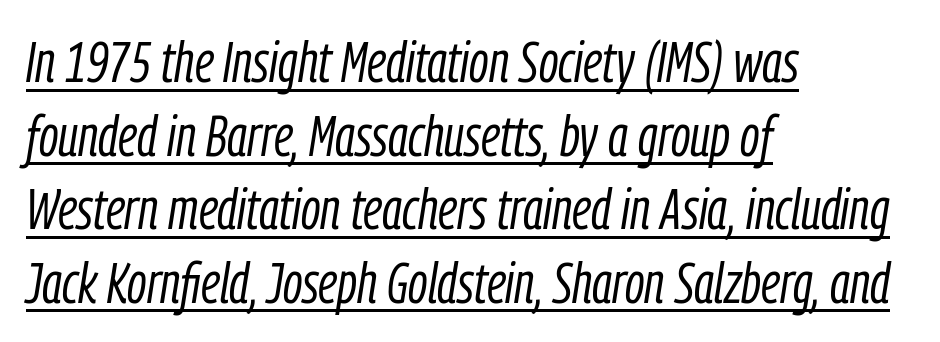
Q: Is the text bold? A: No.
Q: Is the text italic (slanted)? A: Yes, it leans right by about 9 degrees.
Q: Is the text underlined? A: Yes.
Q: How is the paragraph aligned? A: Left-aligned.
Q: Is the spacing between letters normal or unusually wide? A: Normal.
Q: Is the spacing between lines tight, normal or loose? A: Normal.
Q: Width (condensed, normal, or wide)? A: Condensed.
Q: Stroke contrast? A: Low.
Q: x-height? A: Medium.
Q: Monospaced? A: No.
